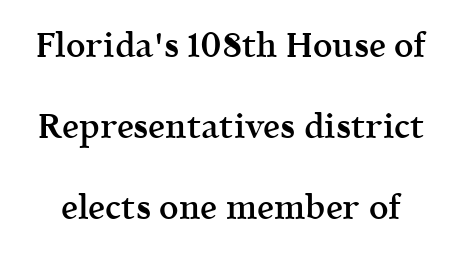
The image shows 34 px semibold serif type, upright; set loose line spacing (2.38x), normal letter spacing, not underlined; a medium x-height.
